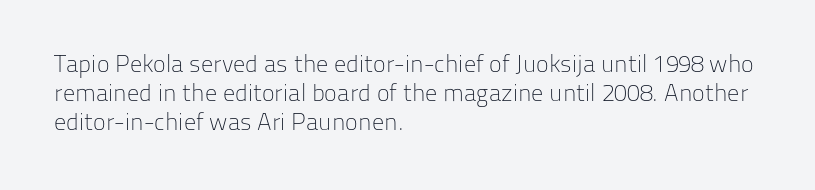
The image shows 24 px text type, upright; set left-aligned, line spacing 1.2x, normal letter spacing, not underlined.
